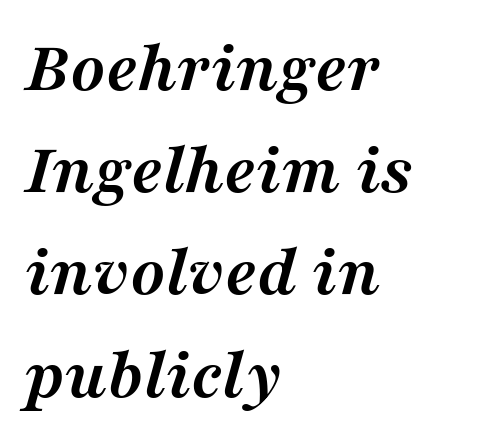
The image shows 73 px semibold serif type, italic (leaning right); set left-aligned, normal line spacing (1.4x), normal letter spacing, not underlined; medium stroke contrast and a medium x-height.
